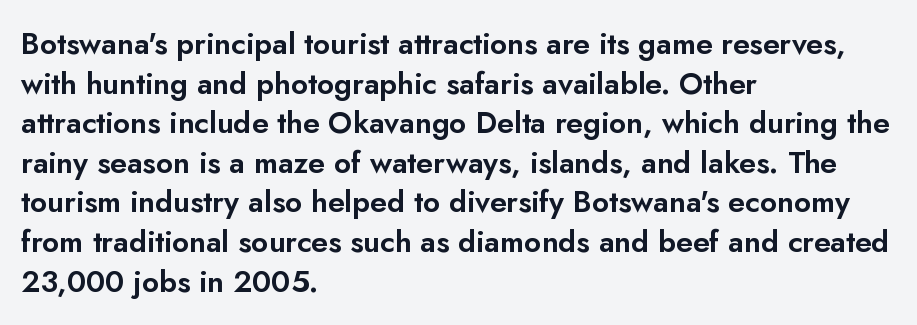
Q: Is the text italic (slanted)? A: No, it is upright.
Q: Is the typeface a serif or a sans-serif typeface? A: Sans-serif.
Q: Is the text underlined? A: No.
Q: How is the paragraph aligned? A: Left-aligned.
Q: Is the spacing between letters normal or unusually wide? A: Normal.
Q: Is the spacing between lines tight, normal or loose? A: Normal.
Q: Width (condensed, normal, or wide)? A: Normal.
Q: Stroke contrast? A: Low.
Q: x-height? A: Small.
Q: Monospaced? A: No.
